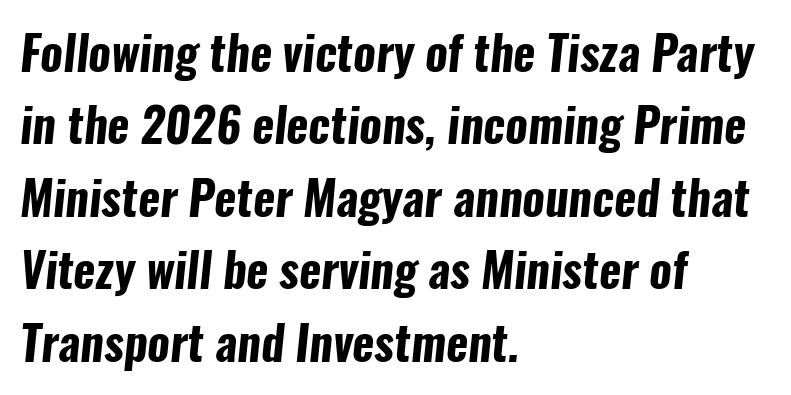
{"serif": "no", "bold": "yes", "weight": "bold", "width": "condensed", "stroke_contrast": "low", "x_height": "medium", "monospaced": "no", "underline": "no", "align": "left", "line_spacing": "normal", "line_spacing_ratio": 1.54, "letter_spacing": "normal", "letter_spacing_em": 0.0, "glyph_px": 47}
